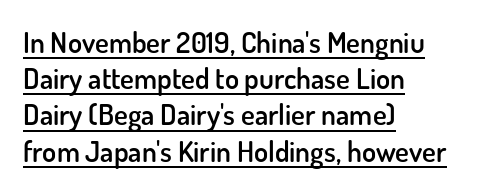
{"serif": "no", "italic": "no", "bold": "semi", "weight": "semibold", "width": "normal", "stroke_contrast": "low", "x_height": "small", "monospaced": "no", "underline": "yes", "align": "left", "line_spacing": "normal", "line_spacing_ratio": 1.25, "letter_spacing": "normal", "letter_spacing_em": 0.0, "glyph_px": 29}
